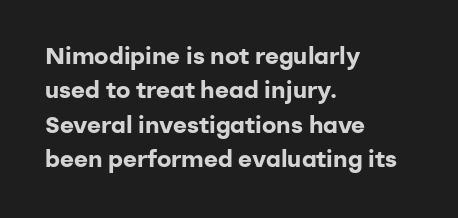
The image shows 24 px bold type, upright; set left-aligned, normal line spacing (1.43x), normal letter spacing, not underlined.
